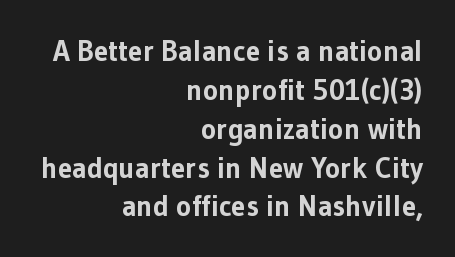
Q: Is the text bold? A: Yes.
Q: Is the text italic (slanted)? A: No, it is upright.
Q: Is the typeface a serif or a sans-serif typeface? A: Sans-serif.
Q: Is the text underlined? A: No.
Q: How is the paragraph aligned? A: Right-aligned.
Q: Is the spacing between letters normal or unusually wide? A: Normal.
Q: Is the spacing between lines tight, normal or loose? A: Normal.
Q: Width (condensed, normal, or wide)? A: Normal.
Q: Stroke contrast? A: Low.
Q: x-height? A: Medium.
Q: Monospaced? A: No.
